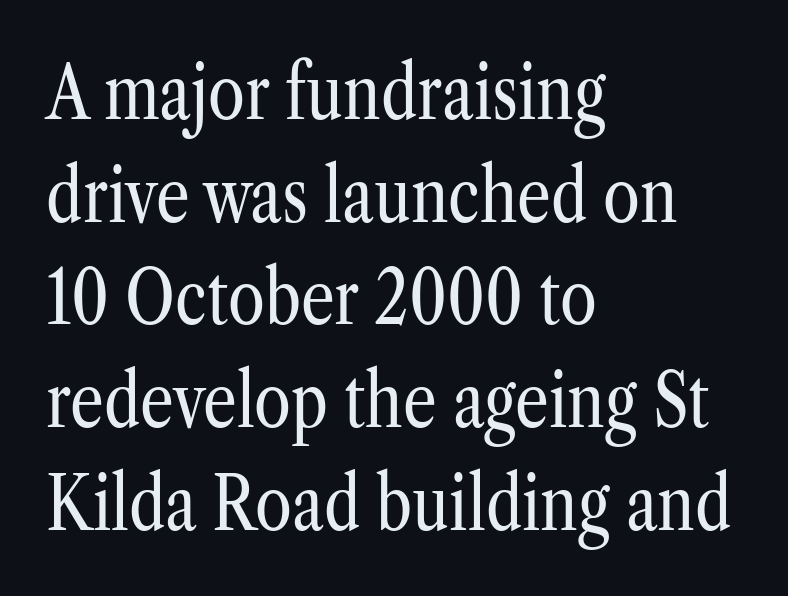
Q: Is the text bold? A: No.
Q: Is the text italic (slanted)? A: No, it is upright.
Q: Is the typeface a serif or a sans-serif typeface? A: Serif.
Q: Is the text underlined? A: No.
Q: How is the paragraph aligned? A: Left-aligned.
Q: Is the spacing between letters normal or unusually wide? A: Normal.
Q: Is the spacing between lines tight, normal or loose? A: Normal.
Q: Width (condensed, normal, or wide)? A: Condensed.
Q: Stroke contrast? A: Low.
Q: x-height? A: Medium.
Q: Monospaced? A: No.
